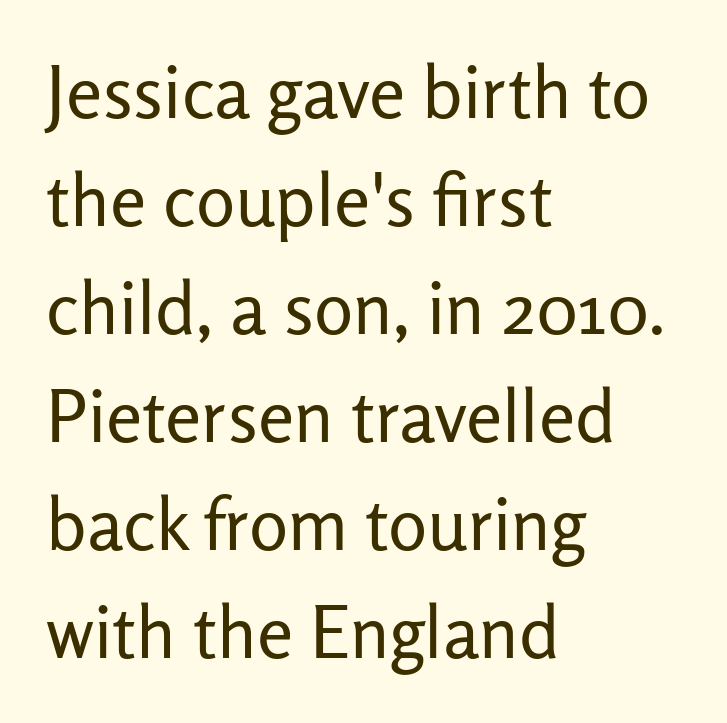
The lines in this sample share a left origin and differ only in where they stop. The type family on display is of the sans-serif kind. The face used here is proportionally spaced, like ordinary book or web type. The characters are drawn with everyday or finer stroke widths. Inter-character spacing is left at the font's built-in metrics.
